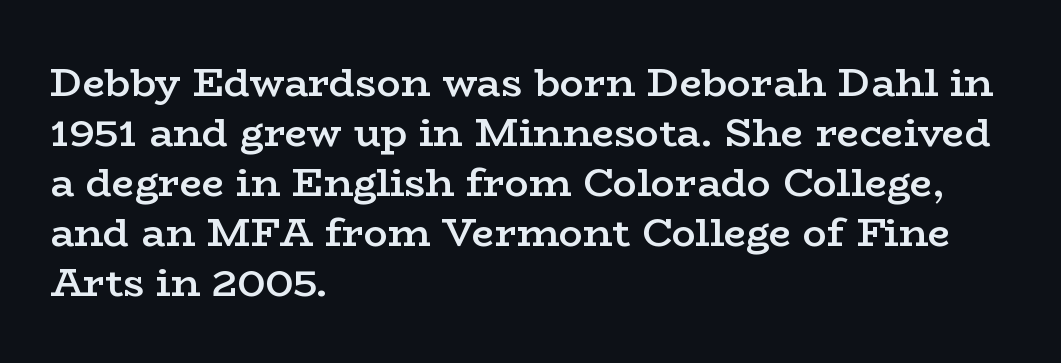
The image shows 40 px semibold, wide serif type, upright; set left-aligned, normal line spacing (1.25x), normal letter spacing, not underlined; low stroke contrast and a medium x-height.
